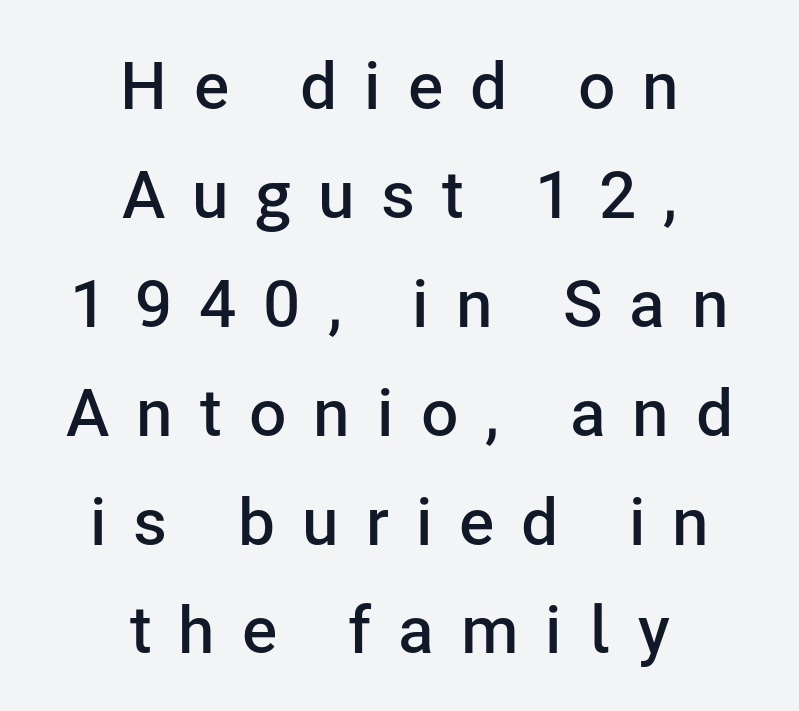
The image shows 66 px semibold sans-serif type, upright; set centered, normal line spacing (1.65x), unusually wide letter spacing (+0.41 em), not underlined; low stroke contrast and a medium x-height.
